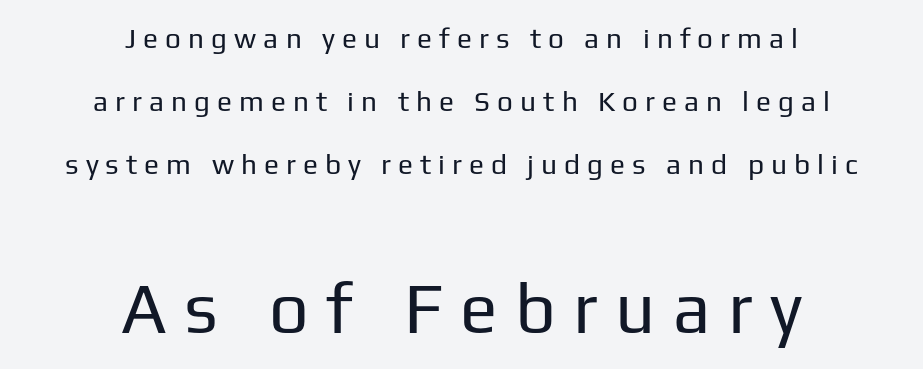
Stems and bowls with no extra thickness — not bold. The passage shown is typed in a proportional face where columns would drift. Students, note that the glyphs here are deliberately spaced far apart. The compositor balanced each line on the midline. Do the letters lean? They stand straight.
